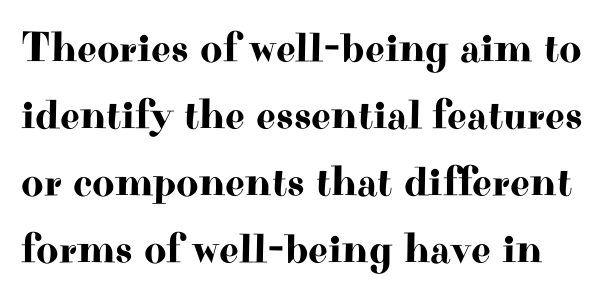
Q: Is the text italic (slanted)? A: No, it is upright.
Q: Is the typeface a serif or a sans-serif typeface? A: Serif.
Q: Is the text underlined? A: No.
Q: Is the spacing between letters normal or unusually wide? A: Normal.
Q: Is the spacing between lines tight, normal or loose? A: Normal.
Q: Width (condensed, normal, or wide)? A: Wide.
Q: Stroke contrast? A: High.
Q: x-height? A: Small.
Q: Monospaced? A: No.
